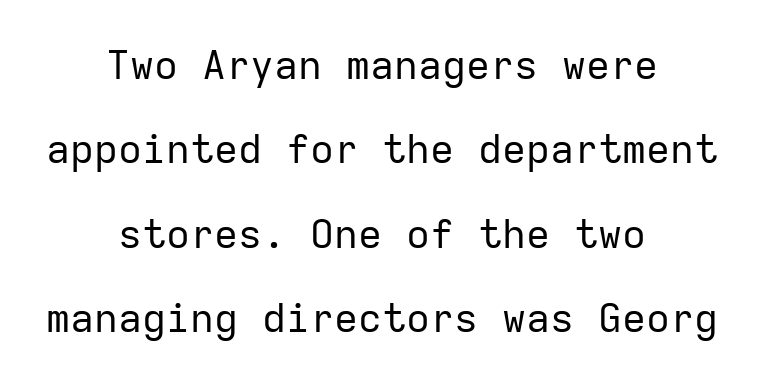
Quick note: interline space is abundant. Type style note: lacks serifs. The strokes are not fattened; the text isn't bold. Casual observation: everything's sitting right in the middle.
